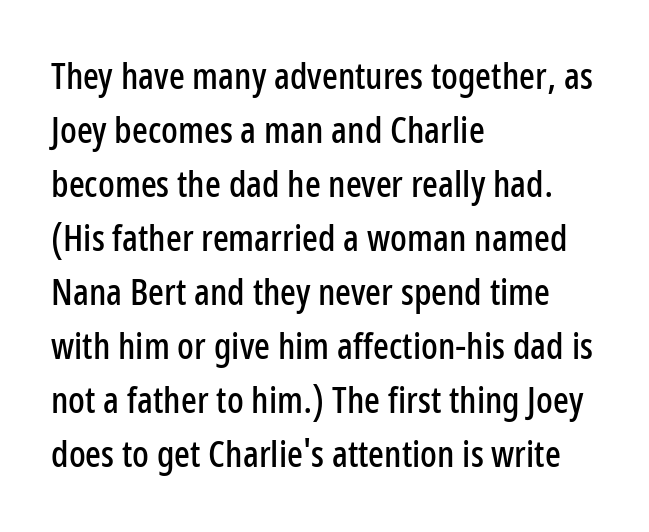
{"serif": "no", "italic": "no", "width": "condensed", "stroke_contrast": "low", "x_height": "medium", "monospaced": "no", "underline": "no", "align": "left", "line_spacing": "normal", "line_spacing_ratio": 1.46, "letter_spacing": "normal", "letter_spacing_em": 0.0, "glyph_px": 37}
